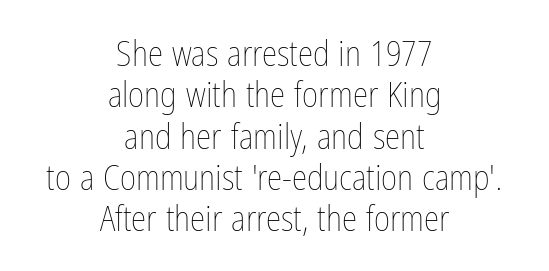
{"italic": "no", "bold": "no", "weight": "thin", "width": "condensed", "stroke_contrast": "low", "x_height": "medium", "monospaced": "no", "underline": "no", "align": "center", "line_spacing_ratio": 1.18, "letter_spacing": "normal", "letter_spacing_em": 0.0, "glyph_px": 35}
